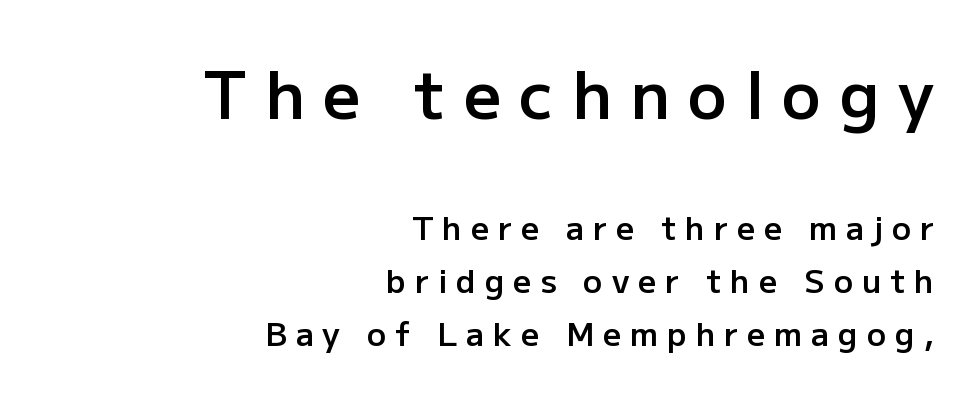
The image shows 65 px semibold sans-serif type, upright; set right-aligned, normal line spacing (1.65x), unusually wide letter spacing (+0.28 em), not underlined; the first (top) block is 2.03x larger; low stroke contrast and a medium x-height.
